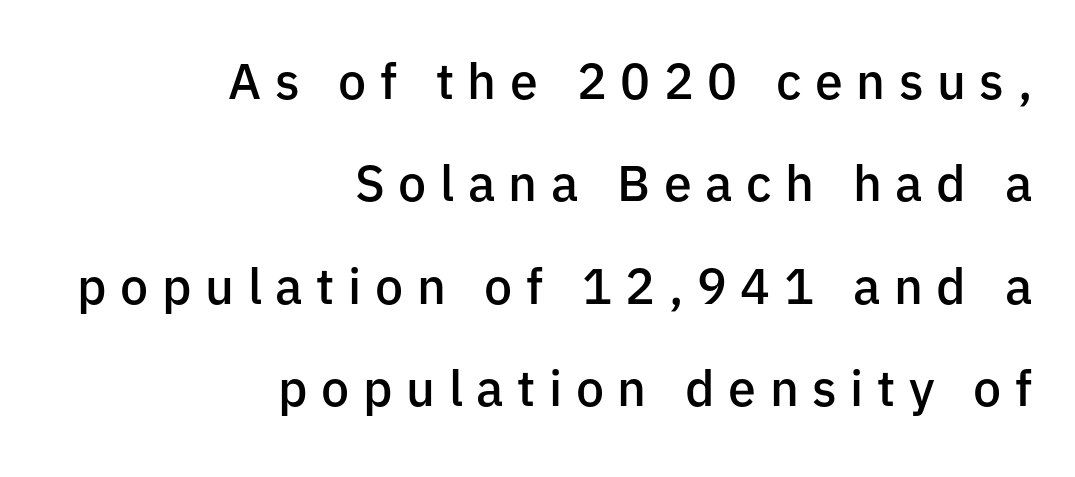
The image shows 50 px semibold sans-serif type, upright; set right-aligned, loose line spacing (2.05x), unusually wide letter spacing (+0.27 em), not underlined; low stroke contrast and a medium x-height.
